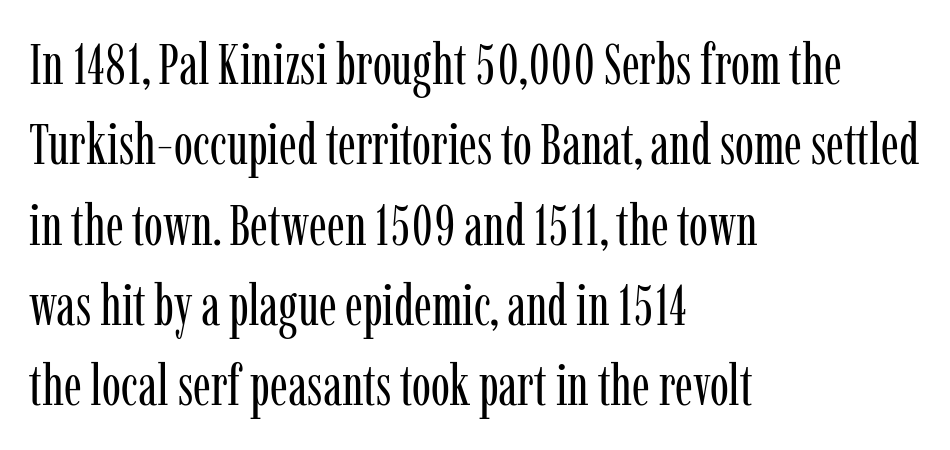
Q: Is the text bold? A: No.
Q: Is the text italic (slanted)? A: No, it is upright.
Q: Is the typeface a serif or a sans-serif typeface? A: Serif.
Q: Is the text underlined? A: No.
Q: How is the paragraph aligned? A: Left-aligned.
Q: Is the spacing between letters normal or unusually wide? A: Normal.
Q: Is the spacing between lines tight, normal or loose? A: Normal.
Q: Width (condensed, normal, or wide)? A: Condensed.
Q: Stroke contrast? A: Low.
Q: x-height? A: Medium.
Q: Monospaced? A: No.
